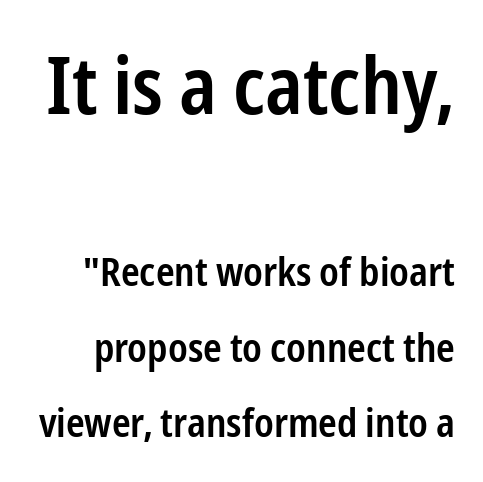
The image shows 80 px semibold, condensed sans-serif type, upright; set line spacing 1.89x, normal letter spacing, not underlined; the first (top) block is 2.0x larger; low stroke contrast and a medium x-height.
